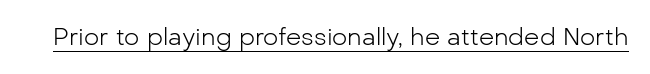
The image shows 24 px text type, upright; set normal letter spacing, underlined.
